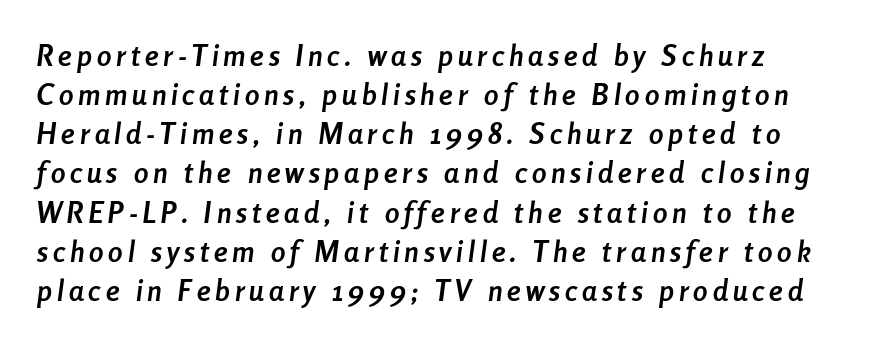
The image shows 29 px semibold, condensed type, italic (leaning right); set left-aligned, normal line spacing (1.35x), not underlined; low stroke contrast and a medium x-height.
